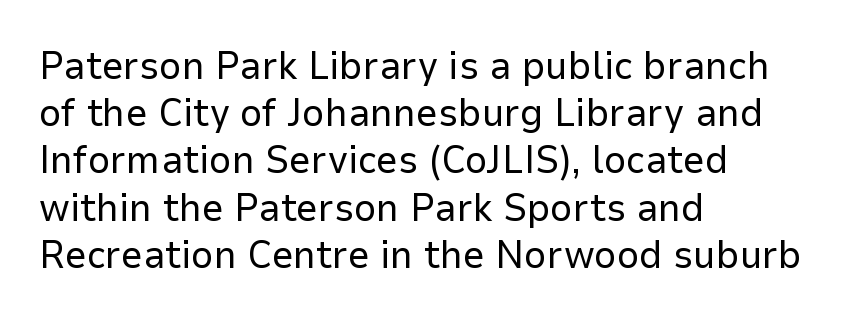
The image shows 39 px regular-weight sans-serif type, upright; set left-aligned, line spacing 1.21x, normal letter spacing, not underlined; low stroke contrast and a medium x-height.
